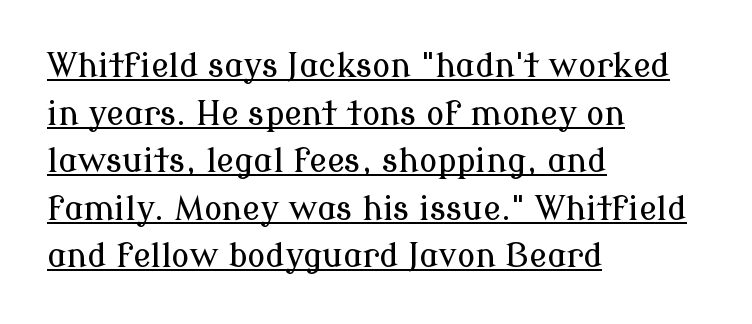
Q: Is the text italic (slanted)? A: No, it is upright.
Q: Is the typeface a serif or a sans-serif typeface? A: Serif.
Q: Is the text underlined? A: Yes.
Q: How is the paragraph aligned? A: Left-aligned.
Q: Is the spacing between letters normal or unusually wide? A: Normal.
Q: Is the spacing between lines tight, normal or loose? A: Normal.
Q: Width (condensed, normal, or wide)? A: Normal.
Q: Stroke contrast? A: Low.
Q: x-height? A: Medium.
Q: Monospaced? A: No.
